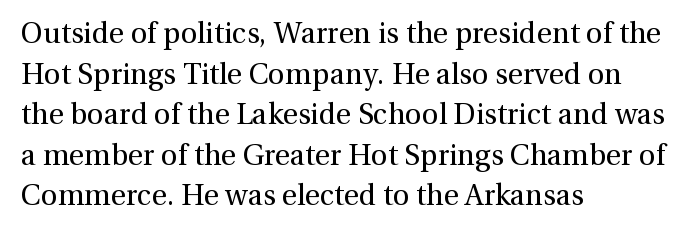
Q: Is the text bold? A: No.
Q: Is the text italic (slanted)? A: No, it is upright.
Q: Is the typeface a serif or a sans-serif typeface? A: Serif.
Q: Is the text underlined? A: No.
Q: How is the paragraph aligned? A: Left-aligned.
Q: Is the spacing between letters normal or unusually wide? A: Normal.
Q: Is the spacing between lines tight, normal or loose? A: Normal.
Q: Width (condensed, normal, or wide)? A: Normal.
Q: x-height? A: Medium.
Q: Monospaced? A: No.
